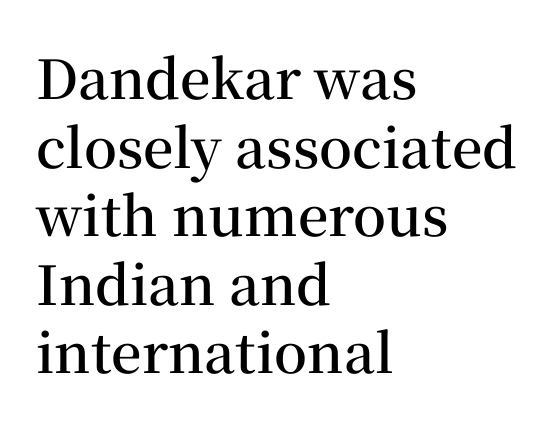
Q: Is the text bold? A: Semi-bold.
Q: Is the text italic (slanted)? A: No, it is upright.
Q: Is the typeface a serif or a sans-serif typeface? A: Serif.
Q: Is the text underlined? A: No.
Q: How is the paragraph aligned? A: Left-aligned.
Q: Is the spacing between letters normal or unusually wide? A: Normal.
Q: Is the spacing between lines tight, normal or loose? A: Normal.
Q: Width (condensed, normal, or wide)? A: Normal.
Q: Stroke contrast? A: Medium.
Q: x-height? A: Medium.
Q: Monospaced? A: No.
